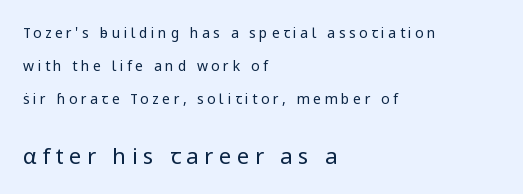
{"italic": "no", "bold": "no", "underline": "no", "align": "left", "line_spacing": "loose", "line_spacing_ratio": 2.36, "letter_spacing": "wide", "letter_spacing_em": 0.25, "larger_block": "second", "size_ratio": 1.57, "glyph_px": 22}
